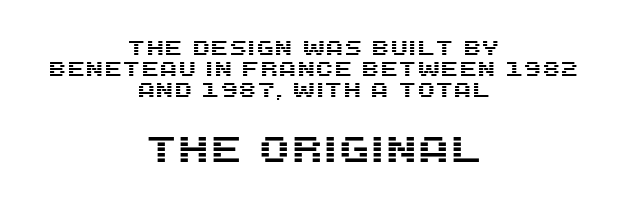
These lines are rendered in a variable-pitch font. Note: smaller setting up top, larger setting below. The compositor balanced each line on the midline. Unlike a traditional serif, this face leaves its strokes unadorned. In terms of letterspacing, this is plain default setting.
